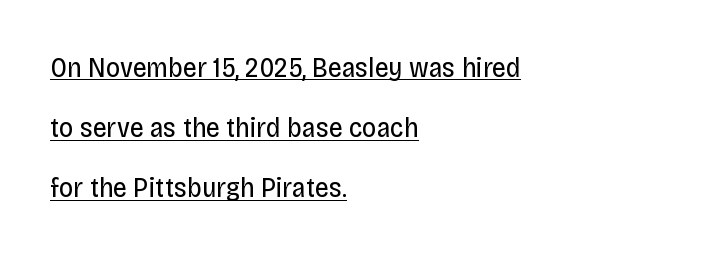
The image shows 28 px regular-weight, condensed sans-serif type, upright; set left-aligned, loose line spacing (2.15x), normal letter spacing, underlined; low stroke contrast and a large x-height.
